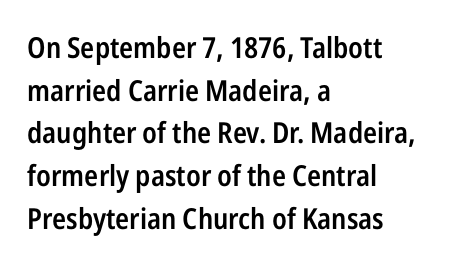
The image shows 29 px semibold, condensed sans-serif type, upright; set left-aligned, normal line spacing (1.47x), normal letter spacing, not underlined; low stroke contrast and a medium x-height.
